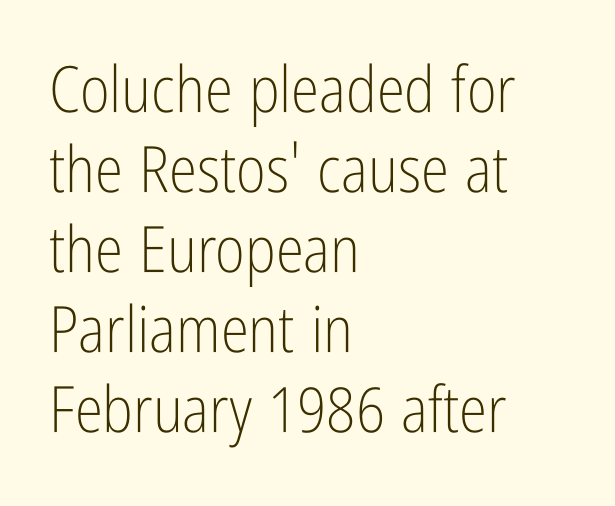
The image shows 64 px light, condensed sans-serif type, upright; set left-aligned, normal line spacing (1.25x), normal letter spacing, not underlined; low stroke contrast and a medium x-height.
